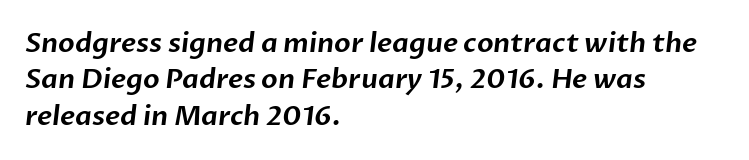
The text block is weighted toward the left margin, trailing off unevenly rightward. Short note: letters normally spaced. Only glyphs here, with clear space below each row. Summary of vertical rhythm: regular, with standard interline spacing.
